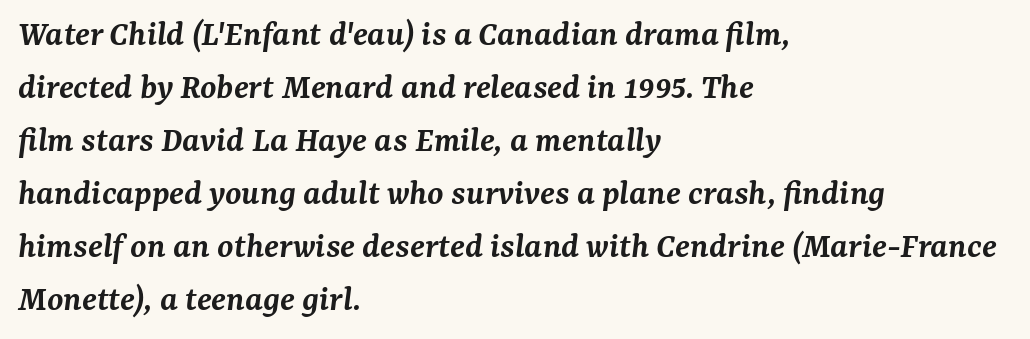
The image shows 37 px semibold serif type, italic (leaning right); set left-aligned, normal line spacing (1.43x), normal letter spacing, not underlined; medium stroke contrast and a medium x-height.
